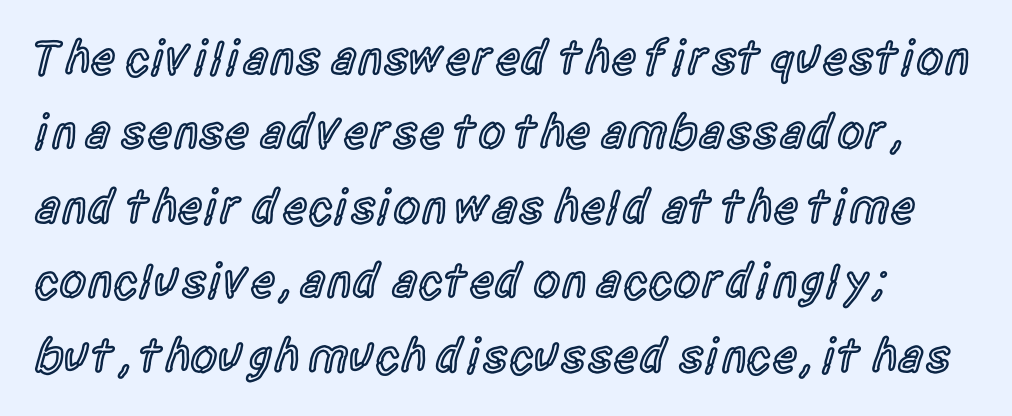
Q: Is the text bold? A: Semi-bold.
Q: Is the text italic (slanted)? A: Yes.
Q: Is the typeface a serif or a sans-serif typeface? A: Sans-serif.
Q: Is the text underlined? A: No.
Q: Is the spacing between letters normal or unusually wide? A: Normal.
Q: Is the spacing between lines tight, normal or loose? A: Normal.
Q: Width (condensed, normal, or wide)? A: Condensed.
Q: x-height? A: Large.
Q: Monospaced? A: No.
